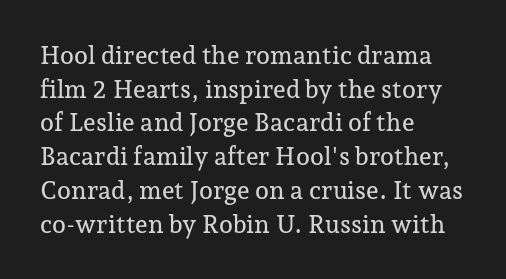
Caption: multi-line text, flush left, ragged right. The font's upright variant was chosen for this text. What stands out about the letter spacing? Nothing — it is the standard amount. Has an underline been added? It has not. This block has exactly the height ordinary leading produces.
